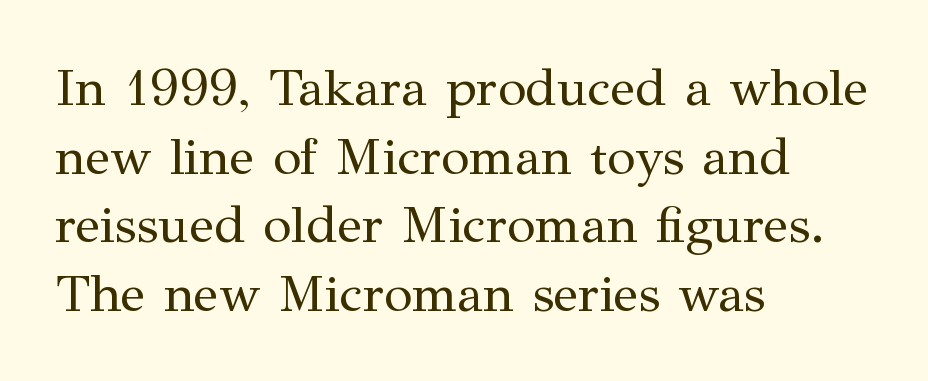
Q: Is the text bold? A: No.
Q: Is the text italic (slanted)? A: No, it is upright.
Q: Is the typeface a serif or a sans-serif typeface? A: Serif.
Q: Is the text underlined? A: No.
Q: How is the paragraph aligned? A: Left-aligned.
Q: Is the spacing between letters normal or unusually wide? A: Normal.
Q: Is the spacing between lines tight, normal or loose? A: Normal.
Q: Width (condensed, normal, or wide)? A: Normal.
Q: Stroke contrast? A: Medium.
Q: x-height? A: Medium.
Q: Monospaced? A: No.
